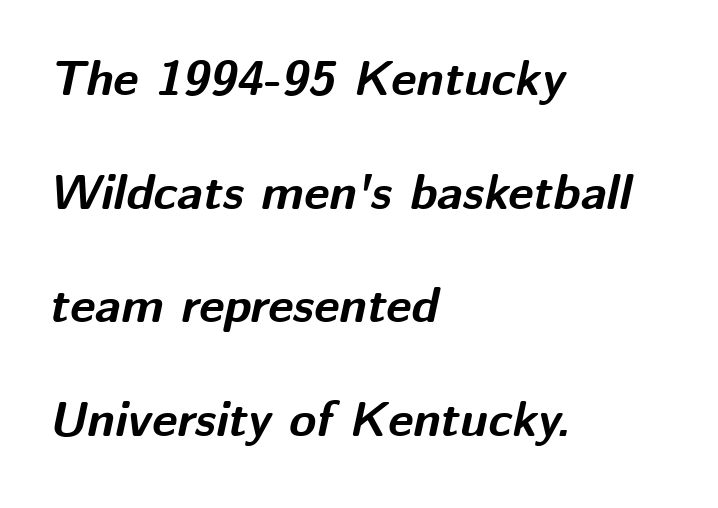
Check under the words: just untouched page. The rendering uses a large line-height, opening up the rows. Each word holds together tightly as a unit, with standard inter-letter gaps. Notice how the stems are inclined rather than vertical — that's the hallmark of italics. Every row of glyphs begins at an identical x-position on the left.
